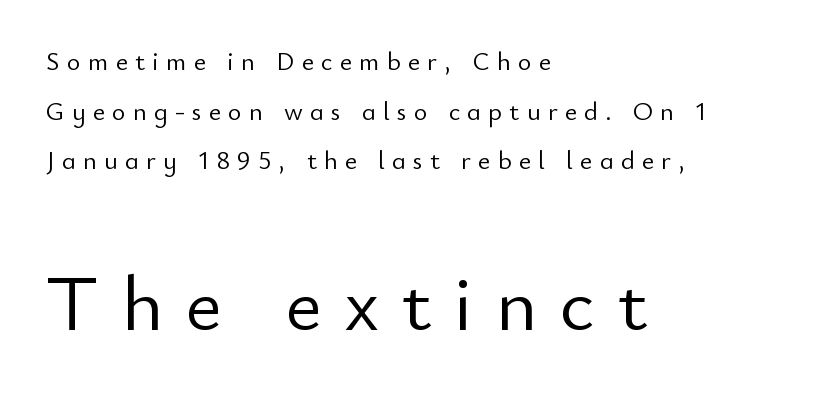
The tracking jumps out immediately: characters are airy and widely separated. I'd call this a sans setting — the letters go barefoot. You can tell it's not italic because the verticals are truly vertical. A great deal of white space separates one row of letters from the next.
